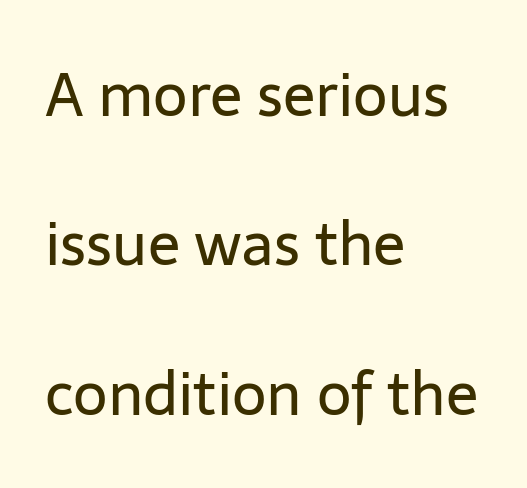
Q: Is the text bold? A: No.
Q: Is the text italic (slanted)? A: No, it is upright.
Q: Is the typeface a serif or a sans-serif typeface? A: Sans-serif.
Q: Is the text underlined? A: No.
Q: How is the paragraph aligned? A: Left-aligned.
Q: Is the spacing between letters normal or unusually wide? A: Normal.
Q: Is the spacing between lines tight, normal or loose? A: Loose.
Q: Width (condensed, normal, or wide)? A: Normal.
Q: Stroke contrast? A: Low.
Q: x-height? A: Medium.
Q: Monospaced? A: No.
